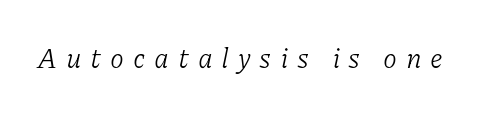
Q: Is the text bold? A: No.
Q: Is the text italic (slanted)? A: Yes, it leans right by about 11 degrees.
Q: Is the typeface a serif or a sans-serif typeface? A: Serif.
Q: Is the text underlined? A: No.
Q: Is the spacing between letters normal or unusually wide? A: Unusually wide.
Q: Width (condensed, normal, or wide)? A: Normal.
Q: Stroke contrast? A: Low.
Q: x-height? A: Medium.
Q: Monospaced? A: No.
